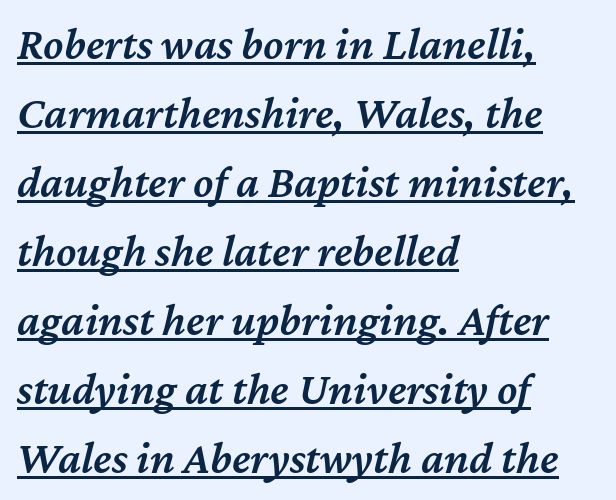
Q: Is the text bold? A: Semi-bold.
Q: Is the text italic (slanted)? A: Yes, it leans right by about 12 degrees.
Q: Is the text underlined? A: Yes.
Q: How is the paragraph aligned? A: Left-aligned.
Q: Is the spacing between letters normal or unusually wide? A: Normal.
Q: Is the spacing between lines tight, normal or loose? A: Normal.
Q: Width (condensed, normal, or wide)? A: Normal.
Q: Stroke contrast? A: Medium.
Q: x-height? A: Medium.
Q: Monospaced? A: No.
